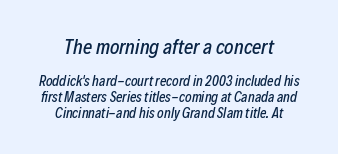
{"italic": "yes", "lean": "right", "slant_degrees": 12, "underline": "no", "align": "center", "line_spacing": "tight", "line_spacing_ratio": 1.12, "letter_spacing": "normal", "letter_spacing_em": 0.0, "larger_block": "first", "size_ratio": 1.43, "glyph_px": 20}
